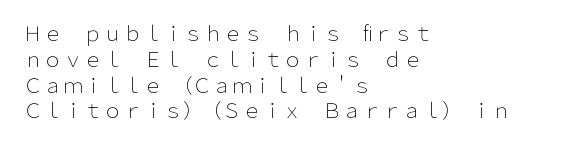
The image shows 20 px text type, upright; set left-aligned, normal line spacing (1.29x), normal letter spacing, not underlined.
